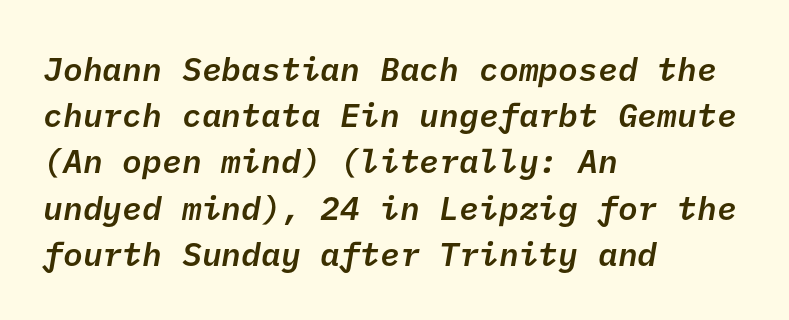
Evenly set lines give the paragraph a standard silhouette. Weight check: semibold — heavier than regular, not quite bold. The rag falls on the right side of this text block. No feet cap the strokes, marking this as sans-serif type. Type without underlining. The gaps between neighbouring characters are ordinary and unremarkable.
